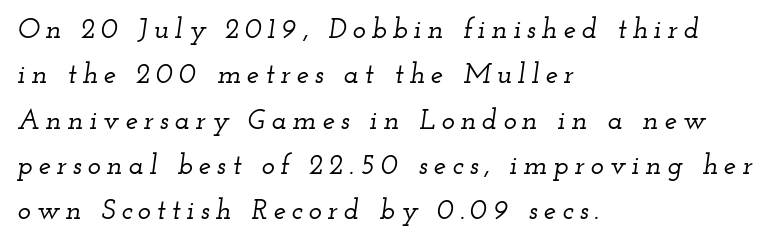
Q: Is the text italic (slanted)? A: Yes, it leans right by about 12 degrees.
Q: Is the typeface a serif or a sans-serif typeface? A: Serif.
Q: Is the text underlined? A: No.
Q: How is the paragraph aligned? A: Left-aligned.
Q: Is the spacing between letters normal or unusually wide? A: Unusually wide.
Q: Is the spacing between lines tight, normal or loose? A: Normal.
Q: Width (condensed, normal, or wide)? A: Wide.
Q: Stroke contrast? A: Low.
Q: x-height? A: Small.
Q: Monospaced? A: No.
